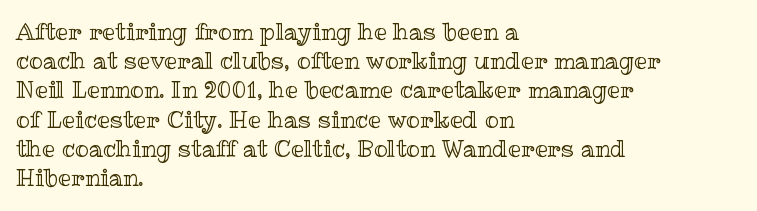
The image shows 23 px text type, upright; set left-aligned, normal line spacing (1.27x), normal letter spacing, not underlined.
